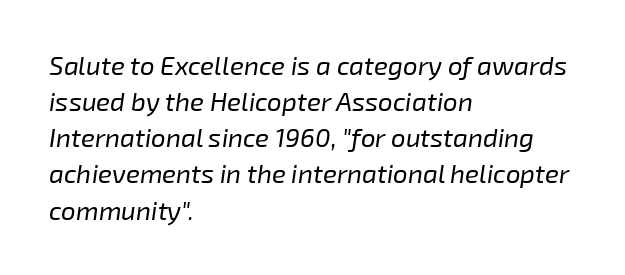
Horizontal alignment here is leftward, the default for most running prose. The characters are drawn with everyday or finer stroke widths. Has an underline been added? It has not. Quick note: interline space is typical. You could call the tracking neutral — neither tight nor loose.
